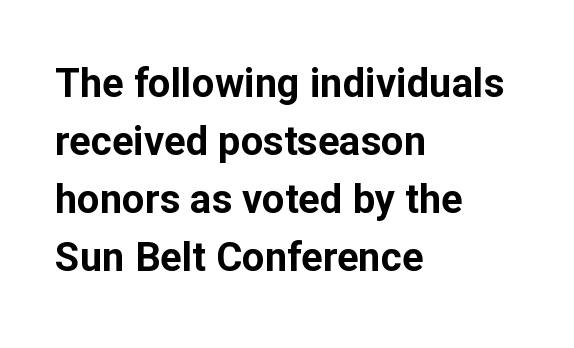
{"serif": "no", "italic": "no", "bold": "yes", "weight": "bold", "width": "normal", "stroke_contrast": "low", "x_height": "medium", "monospaced": "no", "underline": "no", "align": "left", "line_spacing": "normal", "line_spacing_ratio": 1.45, "letter_spacing": "normal", "letter_spacing_em": 0.0, "glyph_px": 40}
